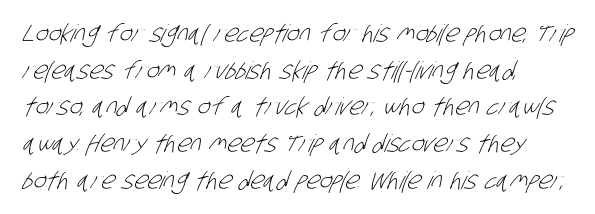
The image shows 24 px text type; set left-aligned, normal line spacing (1.53x), normal letter spacing, not underlined.
